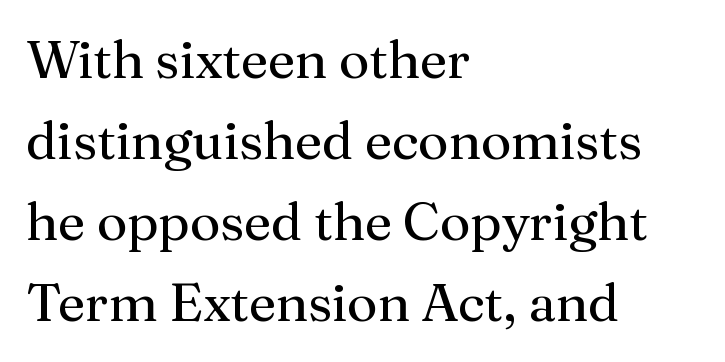
No letter is thick-stroked: the sample isn't bold. This sample has the flowing, uneven cadence of proportional lettering. This rendering features lettering with no underline. The rendering shows small feet on the letterforms — a serif design. The typography opts for an upright posture over an oblique one.
